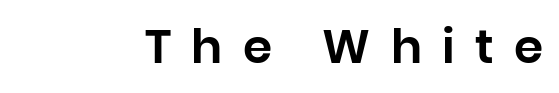
Q: Is the text italic (slanted)? A: No, it is upright.
Q: Is the typeface a serif or a sans-serif typeface? A: Sans-serif.
Q: Is the text underlined? A: No.
Q: Is the spacing between letters normal or unusually wide? A: Unusually wide.
Q: Width (condensed, normal, or wide)? A: Normal.
Q: Stroke contrast? A: Low.
Q: x-height? A: Large.
Q: Monospaced? A: No.
